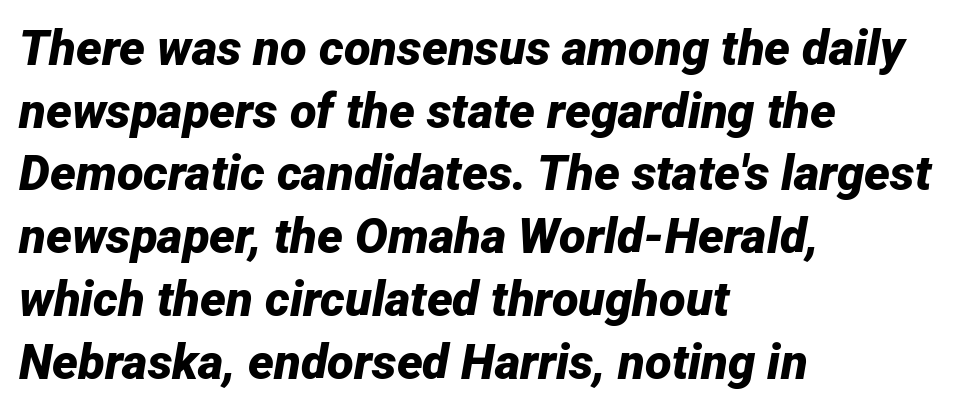
The lines in this sample share a left origin and differ only in where they stop. Regular leading. Short note: letters normally spaced. Looks like regular typesetting: each glyph gets only the width it needs. Would a proofreader flag this as italicized? Yes. Its strokes are broad and dark, the hallmark of bold type.
